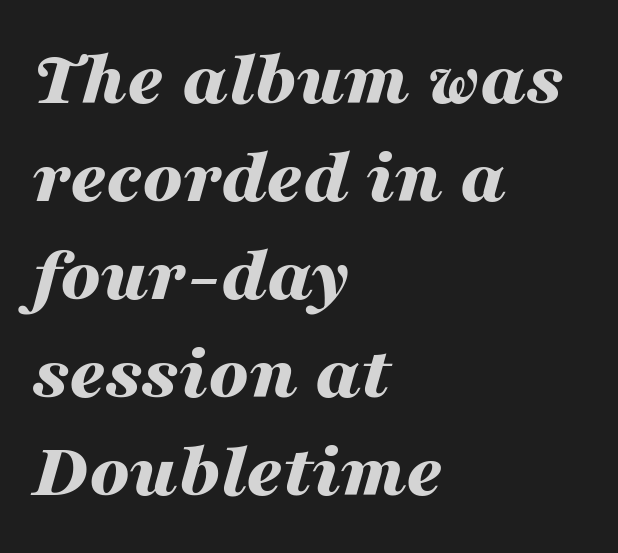
{"italic": "yes", "lean": "right", "slant_degrees": 16, "bold": "yes", "weight": "bold", "width": "wide", "stroke_contrast": "medium", "x_height": "medium", "monospaced": "no", "underline": "no", "align": "left", "line_spacing_ratio": 1.24, "letter_spacing": "normal", "letter_spacing_em": 0.0, "glyph_px": 79}
